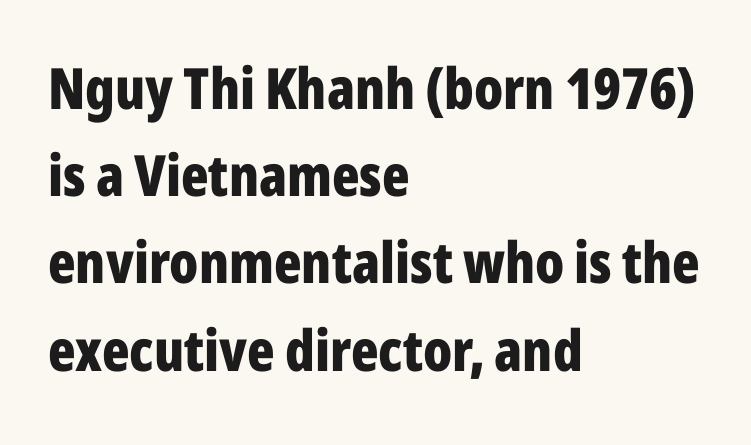
{"serif": "no", "italic": "no", "bold": "yes", "weight": "bold", "width": "condensed", "stroke_contrast": "low", "x_height": "medium", "monospaced": "no", "underline": "no", "align": "left", "line_spacing": "normal", "line_spacing_ratio": 1.53, "letter_spacing": "normal", "letter_spacing_em": 0.0, "glyph_px": 57}
